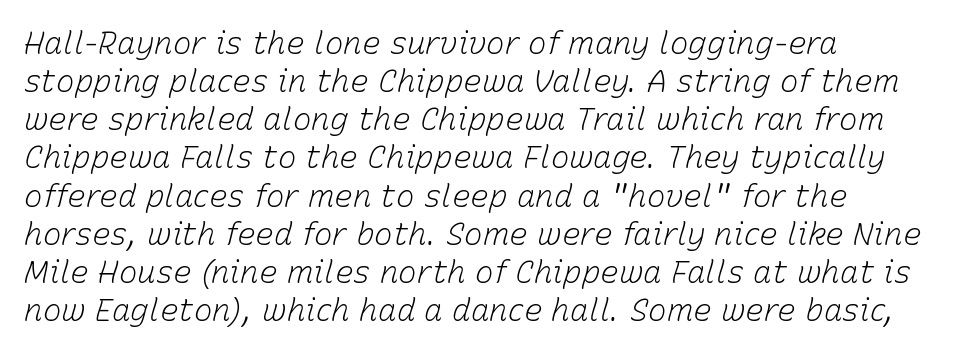
Q: Is the text bold? A: No.
Q: Is the text italic (slanted)? A: Yes, it leans right by about 15 degrees.
Q: Is the text underlined? A: No.
Q: How is the paragraph aligned? A: Left-aligned.
Q: Is the spacing between letters normal or unusually wide? A: Normal.
Q: Width (condensed, normal, or wide)? A: Normal.
Q: Stroke contrast? A: Low.
Q: x-height? A: Medium.
Q: Monospaced? A: No.
